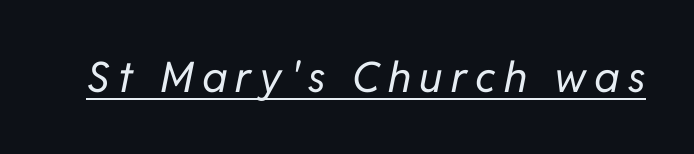
Q: Is the text bold? A: No.
Q: Is the text italic (slanted)? A: Yes, it leans right by about 11 degrees.
Q: Is the text underlined? A: Yes.
Q: Is the spacing between letters normal or unusually wide? A: Unusually wide.
Q: Width (condensed, normal, or wide)? A: Normal.
Q: Stroke contrast? A: Low.
Q: x-height? A: Medium.
Q: Monospaced? A: No.
